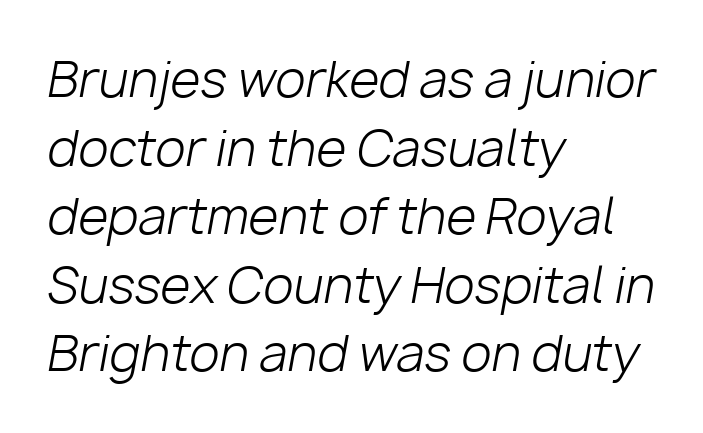
Normally led — the rows are evenly, conventionally spaced. Is the type slanted? Yes — the strokes lean at a clear angle. Is the stroke heavy? The answer is a plain regular-or-lighter. The face used here is proportionally spaced, like ordinary book or web type.
